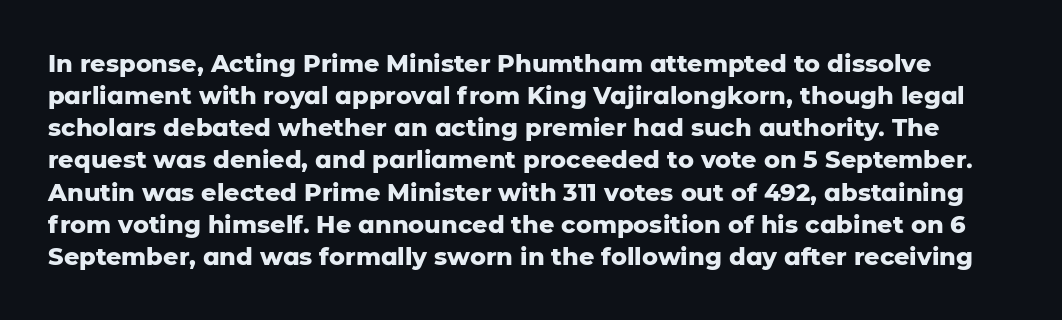
{"italic": "no", "bold": "yes", "underline": "no", "line_spacing": "normal", "line_spacing_ratio": 1.34, "letter_spacing": "normal", "letter_spacing_em": 0.0, "glyph_px": 24}
